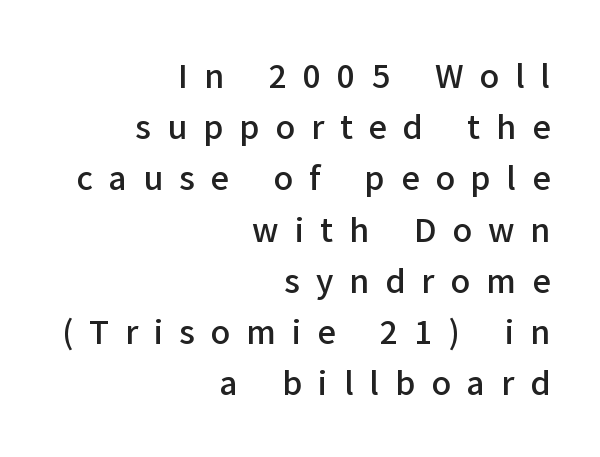
Students, observe: this is what conventionally led text looks like. Nope, no serifs anywhere on these letters. Each letter keeps its own natural width here, so spacing adapts to shape. A bare baseline throughout the passage. Observe the wide spacing: letters keep a clear distance from each other.
